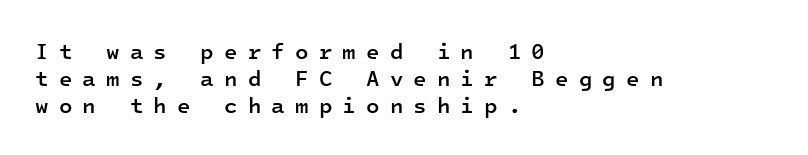
{"italic": "no", "bold": "semi", "underline": "no", "align": "left", "line_spacing_ratio": 1.22, "letter_spacing": "wide", "letter_spacing_em": 0.46, "glyph_px": 22}
